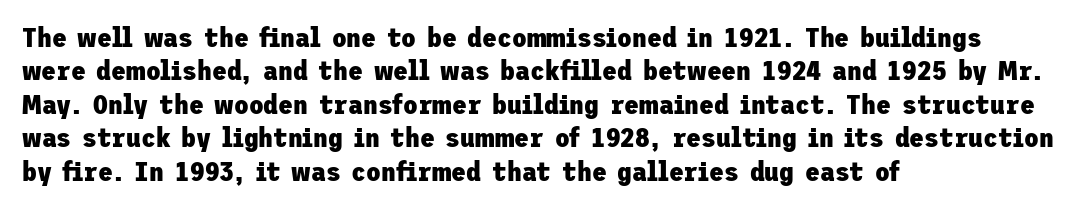
Q: Is the text bold? A: Yes.
Q: Is the text italic (slanted)? A: No, it is upright.
Q: Is the text underlined? A: No.
Q: How is the paragraph aligned? A: Left-aligned.
Q: Is the spacing between letters normal or unusually wide? A: Normal.
